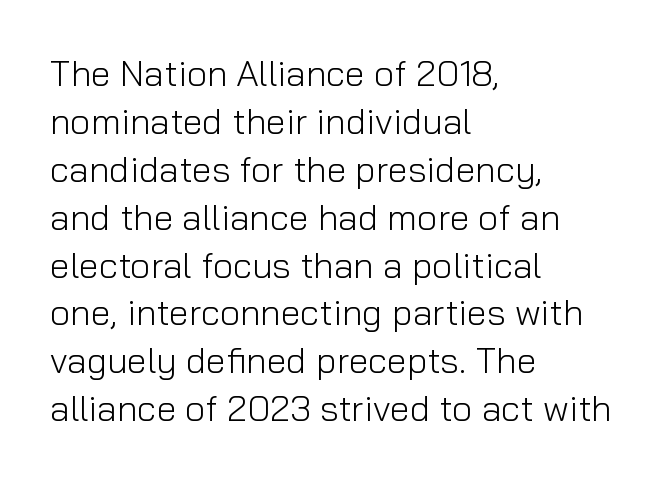
Q: Is the text bold? A: No.
Q: Is the text italic (slanted)? A: No, it is upright.
Q: Is the typeface a serif or a sans-serif typeface? A: Sans-serif.
Q: Is the text underlined? A: No.
Q: How is the paragraph aligned? A: Left-aligned.
Q: Is the spacing between letters normal or unusually wide? A: Normal.
Q: Is the spacing between lines tight, normal or loose? A: Normal.
Q: Width (condensed, normal, or wide)? A: Normal.
Q: Stroke contrast? A: Low.
Q: x-height? A: Medium.
Q: Monospaced? A: No.
